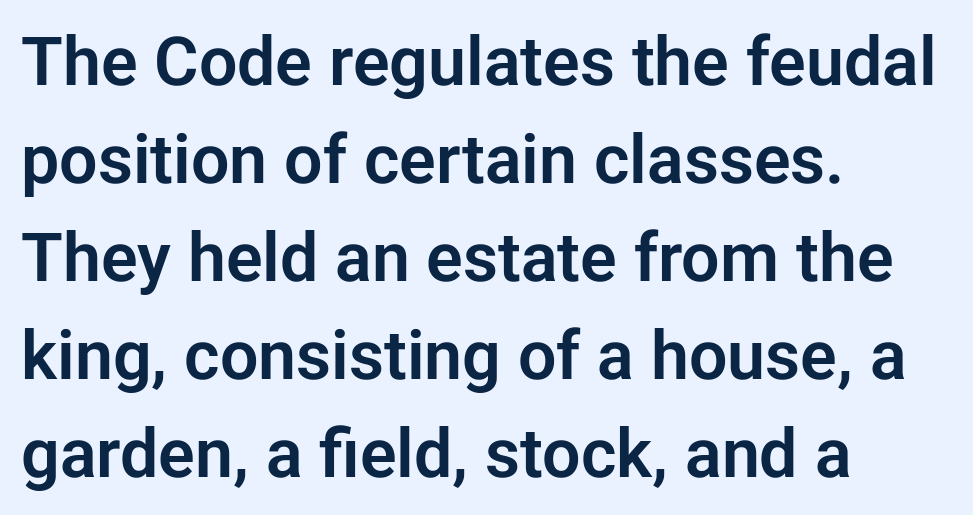
The image shows 68 px sans-serif type, upright; set left-aligned, normal line spacing (1.44x), normal letter spacing, not underlined; low stroke contrast and a medium x-height.
